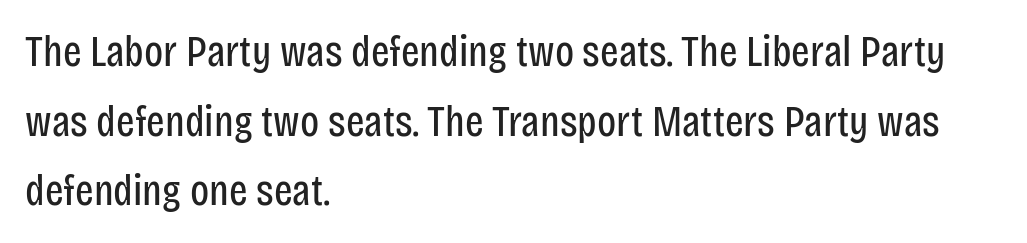
You could not count columns in this text — the font is proportionally spaced. Horizontal alignment here is leftward, the default for most running prose. The space directly below the letters is spotless. There is no visible air inserted between adjacent glyphs. Whoever set this chose a conventional vertical rhythm. Stroke thickness stays within the range of a standard reading face or lighter.
